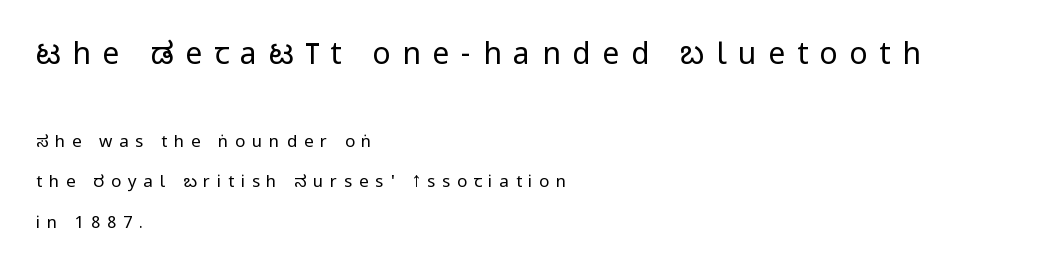
The image shows 30 px regular-weight, condensed sans-serif type, upright; set left-aligned, loose line spacing (2.37x), unusually wide letter spacing (+0.39 em), not underlined; the first (top) block is 1.76x larger; low stroke contrast and a large x-height.
